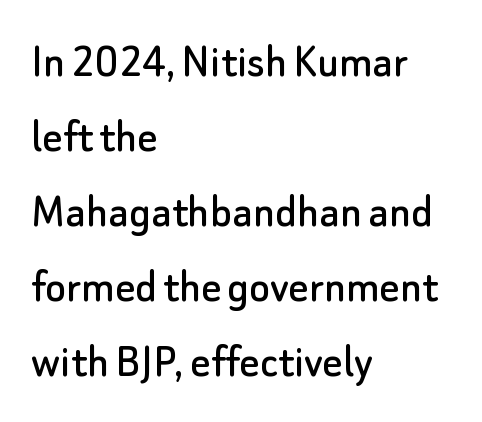
The image shows 49 px sans-serif type, upright; set left-aligned, normal line spacing (1.53x), normal letter spacing, not underlined; low stroke contrast and a small x-height.
